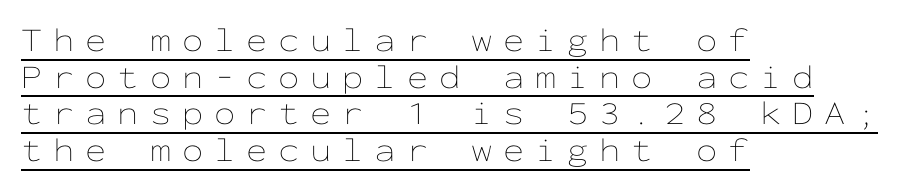
Q: Is the text bold? A: No.
Q: Is the text italic (slanted)? A: No, it is upright.
Q: Is the text underlined? A: Yes.
Q: How is the paragraph aligned? A: Left-aligned.
Q: Is the spacing between letters normal or unusually wide? A: Unusually wide.
Q: Is the spacing between lines tight, normal or loose? A: Tight.
Q: Width (condensed, normal, or wide)? A: Wide.
Q: Stroke contrast? A: Low.
Q: x-height? A: Medium.
Q: Monospaced? A: Yes.
